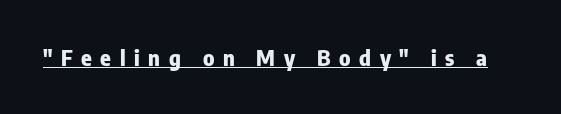
The image shows 22 px bold type, upright; set unusually wide letter spacing (+0.39 em), underlined.
